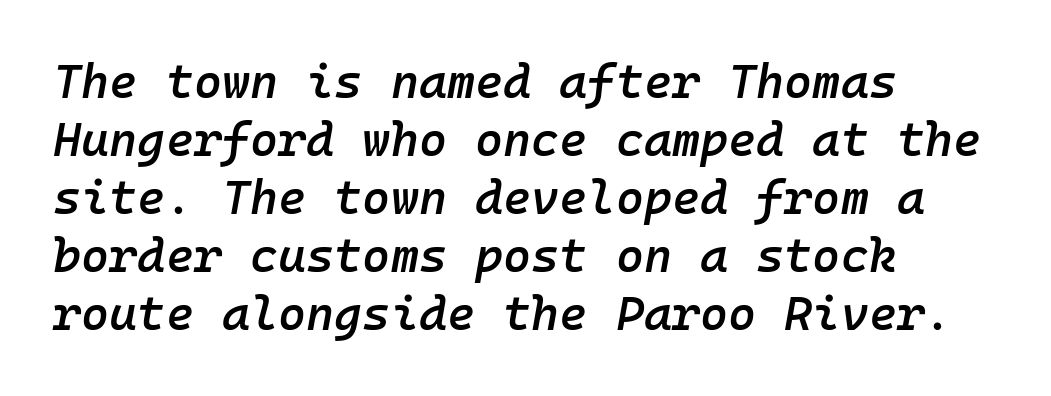
{"italic": "yes", "lean": "right", "slant_degrees": 10, "bold": "semi", "weight": "semibold", "width": "normal", "stroke_contrast": "low", "x_height": "medium", "monospaced": "yes", "underline": "no", "align": "left", "line_spacing_ratio": 1.21, "letter_spacing": "normal", "letter_spacing_em": 0.0, "glyph_px": 48}
